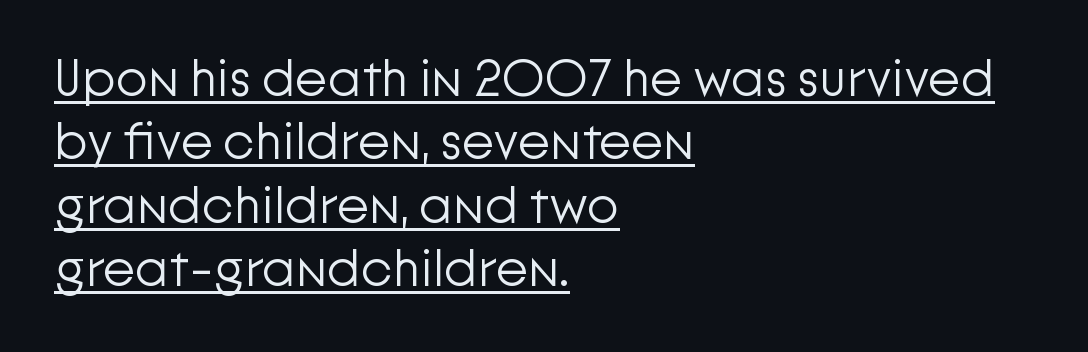
The image shows 52 px light sans-serif type, upright; set left-aligned, line spacing 1.22x, normal letter spacing, underlined; low stroke contrast and a medium x-height.
